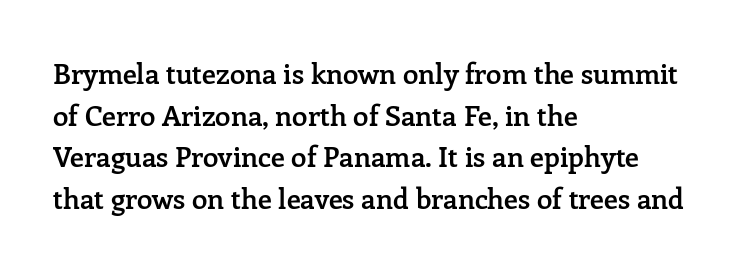
How would I describe the line gaps? Plain and ordinary. Teacher's note: observe the even left margin — that is flush-left alignment. The glyphs in this specimen are seriffed. This sample has the flowing, uneven cadence of proportional lettering.
